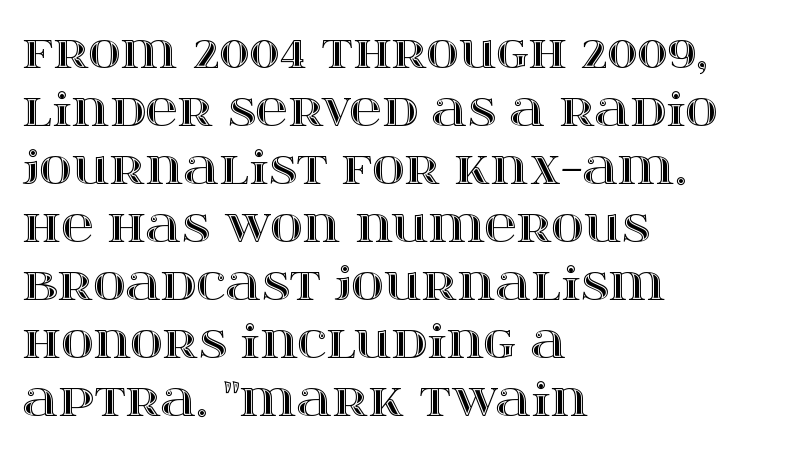
The image shows 45 px wide type, upright; set left-aligned, normal line spacing (1.29x), normal letter spacing, not underlined; a large x-height.
